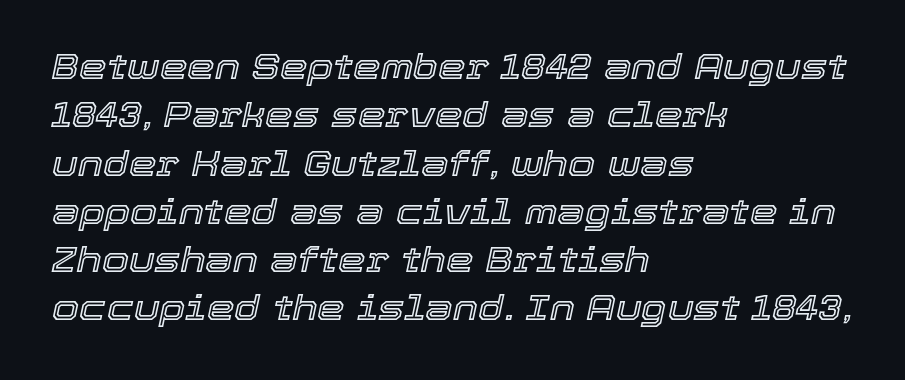
Q: Is the text italic (slanted)? A: Yes, it leans right by about 12 degrees.
Q: Is the text underlined? A: No.
Q: How is the paragraph aligned? A: Left-aligned.
Q: Is the spacing between letters normal or unusually wide? A: Normal.
Q: Is the spacing between lines tight, normal or loose? A: Normal.
Q: Width (condensed, normal, or wide)? A: Normal.
Q: x-height? A: Medium.
Q: Monospaced? A: No.
